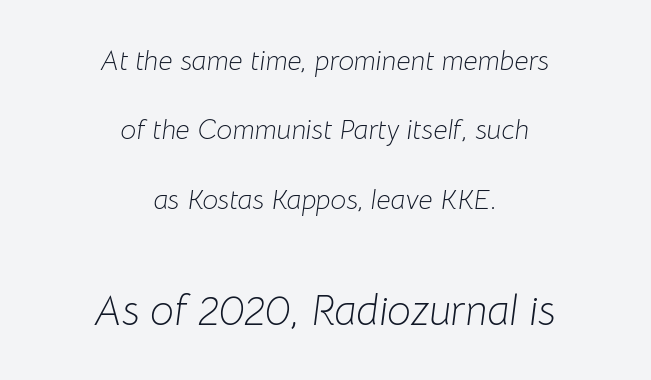
Reading top to bottom, the characters get bigger at the block break. Quick note: underline off. Here the designer chose a conventional face with non-uniform glyph widths. The passage is arranged like a title page — every line centered. It's the slanting kind of type. Summary of weight: not heavy and not bold.
